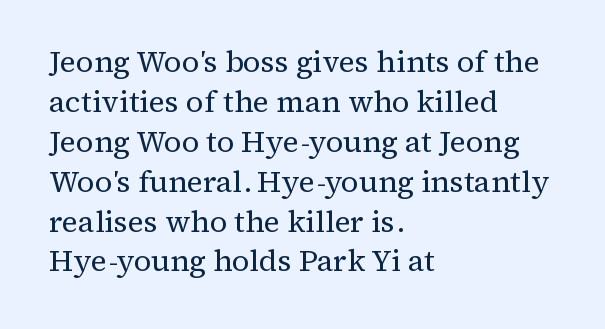
The letters carry serifs — small finishing strokes at the ends of their stems. These lines were composed using upright roman letters. These lines keep a tight, regular rhythm from letter to letter. The compositor pushed each line to the left boundary.
